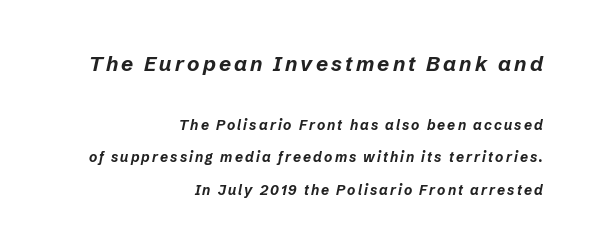
The image shows 21 px bold type, italic (leaning right); set right-aligned, loose line spacing (2.33x), not underlined; the first (top) block is 1.5x larger.
